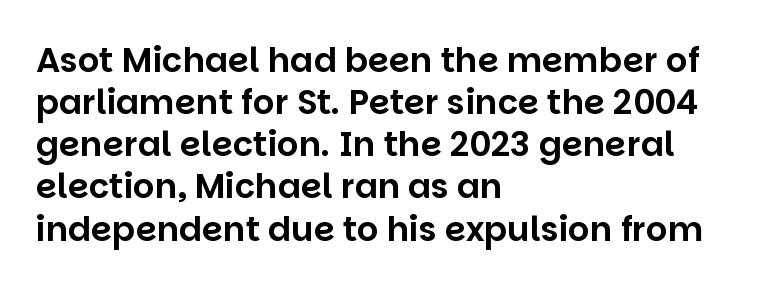
The image shows 34 px sans-serif type, upright; set left-aligned, line spacing 1.24x, normal letter spacing, not underlined; low stroke contrast and a large x-height.
